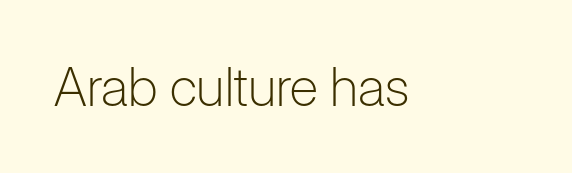
{"serif": "no", "italic": "no", "bold": "no", "weight": "light", "width": "normal", "stroke_contrast": "low", "x_height": "medium", "monospaced": "no", "underline": "no", "letter_spacing": "normal", "letter_spacing_em": 0.0, "glyph_px": 53}
